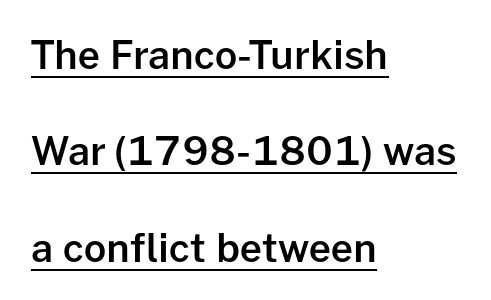
{"serif": "no", "italic": "no", "bold": "semi", "weight": "semibold", "width": "normal", "stroke_contrast": "low", "x_height": "medium", "monospaced": "no", "underline": "yes", "align": "left", "line_spacing": "loose", "line_spacing_ratio": 2.47, "letter_spacing": "normal", "letter_spacing_em": 0.0, "glyph_px": 39}
